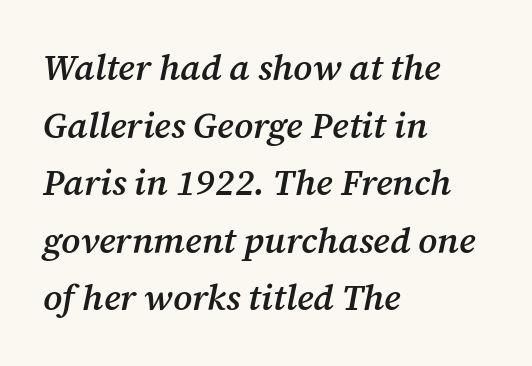
{"serif": "yes", "italic": "yes", "lean": "right", "slant_degrees": 12, "bold": "semi", "weight": "semibold", "width": "normal", "stroke_contrast": "medium", "x_height": "medium", "monospaced": "no", "underline": "no", "align": "left", "line_spacing": "normal", "line_spacing_ratio": 1.6, "letter_spacing": "normal", "letter_spacing_em": 0.0, "glyph_px": 36}
